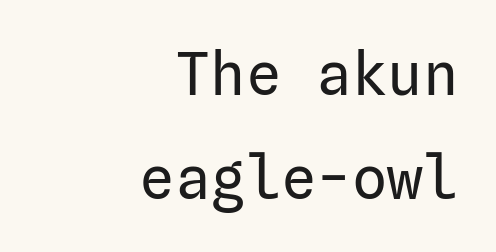
Q: Is the text bold? A: No.
Q: Is the text italic (slanted)? A: No, it is upright.
Q: Is the typeface a serif or a sans-serif typeface? A: Sans-serif.
Q: Is the text underlined? A: No.
Q: How is the paragraph aligned? A: Right-aligned.
Q: Is the spacing between letters normal or unusually wide? A: Normal.
Q: Width (condensed, normal, or wide)? A: Normal.
Q: Stroke contrast? A: Low.
Q: x-height? A: Medium.
